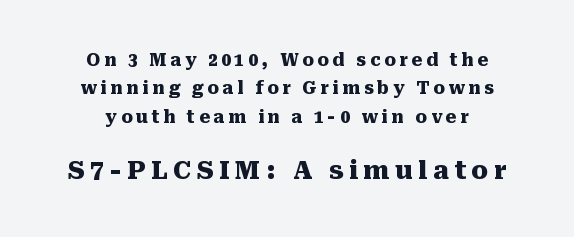
{"italic": "no", "bold": "yes", "underline": "no", "align": "center", "line_spacing": "normal", "line_spacing_ratio": 1.67, "letter_spacing": "wide", "letter_spacing_em": 0.22, "larger_block": "second", "size_ratio": 1.47, "glyph_px": 25}
